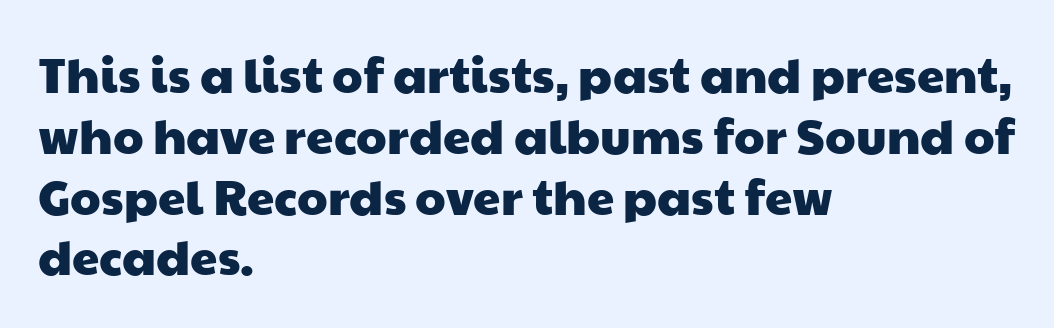
{"serif": "no", "width": "wide", "stroke_contrast": "low", "x_height": "medium", "monospaced": "no", "underline": "no", "align": "left", "line_spacing_ratio": 1.24, "letter_spacing": "normal", "letter_spacing_em": 0.0, "glyph_px": 49}
